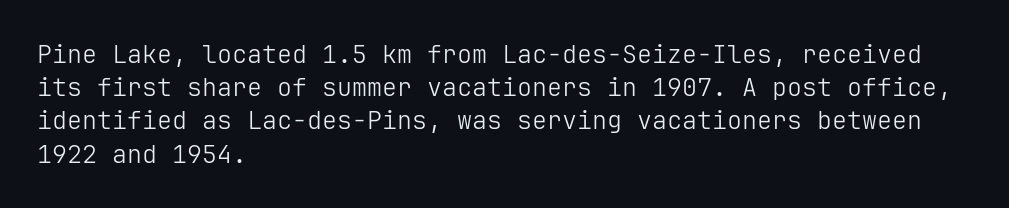
These lines sit exactly where default settings would place them. Decoration check: the copy has no underline. The typeface has the unassuming heft of standard copy or less. Horizontal alignment here is leftward, the default for most running prose.
